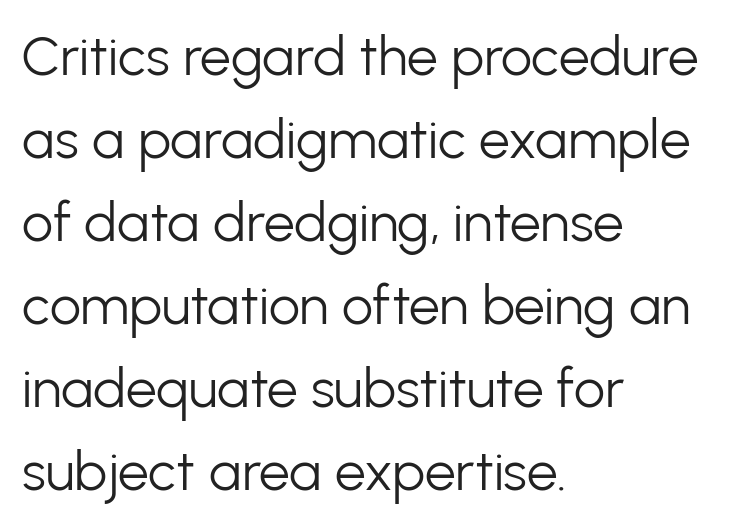
{"serif": "no", "italic": "no", "bold": "no", "weight": "light", "width": "normal", "stroke_contrast": "low", "x_height": "medium", "monospaced": "no", "underline": "no", "align": "left", "line_spacing": "normal", "line_spacing_ratio": 1.51, "letter_spacing": "normal", "letter_spacing_em": 0.0, "glyph_px": 55}
